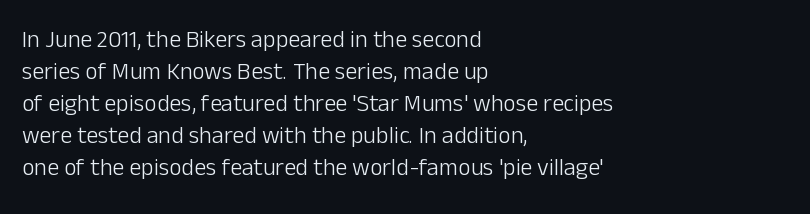
{"italic": "no", "bold": "no", "underline": "no", "align": "left", "line_spacing": "normal", "line_spacing_ratio": 1.33, "letter_spacing": "normal", "letter_spacing_em": 0.0, "glyph_px": 24}
